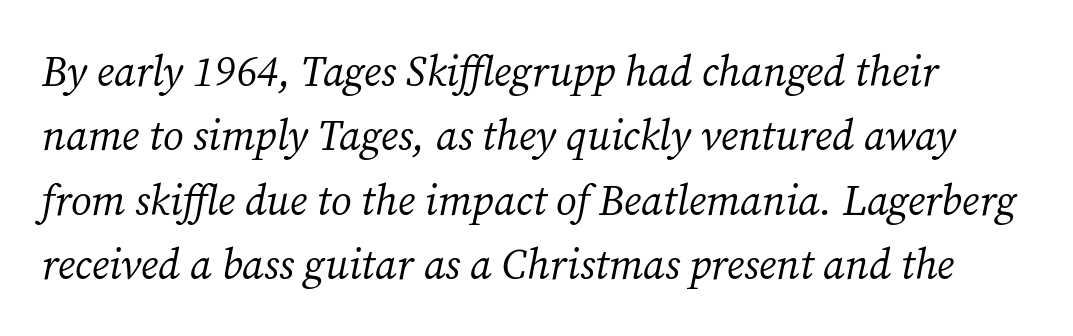
Q: Is the text bold? A: No.
Q: Is the text italic (slanted)? A: Yes, it leans right by about 12 degrees.
Q: Is the typeface a serif or a sans-serif typeface? A: Serif.
Q: Is the text underlined? A: No.
Q: Is the spacing between letters normal or unusually wide? A: Normal.
Q: Is the spacing between lines tight, normal or loose? A: Normal.
Q: Width (condensed, normal, or wide)? A: Normal.
Q: Stroke contrast? A: Medium.
Q: x-height? A: Medium.
Q: Monospaced? A: No.
